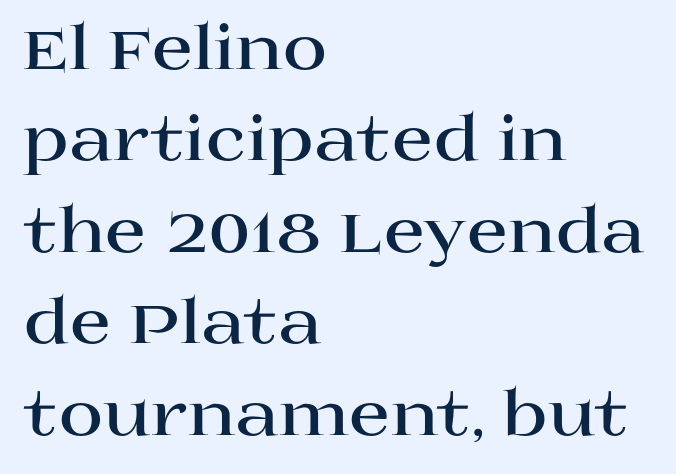
{"serif": "yes", "italic": "no", "bold": "yes", "weight": "bold", "width": "wide", "stroke_contrast": "high", "x_height": "large", "monospaced": "no", "underline": "no", "align": "left", "line_spacing": "normal", "line_spacing_ratio": 1.5, "letter_spacing": "normal", "letter_spacing_em": 0.0, "glyph_px": 61}
